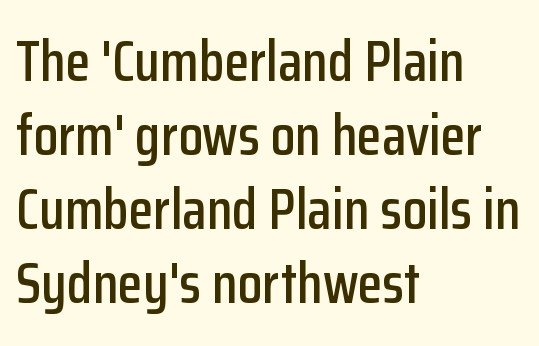
The image shows 57 px condensed sans-serif type, upright; set left-aligned, normal line spacing (1.3x), normal letter spacing, not underlined; low stroke contrast and a medium x-height.
